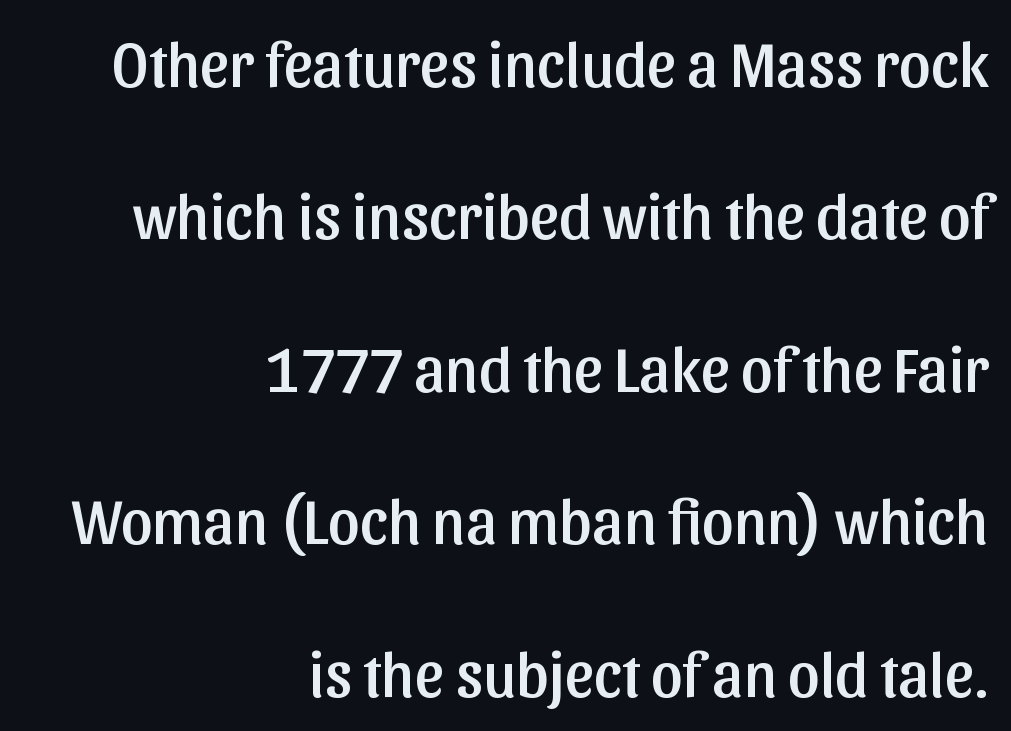
Q: Is the text italic (slanted)? A: No, it is upright.
Q: Is the typeface a serif or a sans-serif typeface? A: Sans-serif.
Q: Is the text underlined? A: No.
Q: How is the paragraph aligned? A: Right-aligned.
Q: Is the spacing between letters normal or unusually wide? A: Normal.
Q: Is the spacing between lines tight, normal or loose? A: Loose.
Q: Width (condensed, normal, or wide)? A: Normal.
Q: Stroke contrast? A: Low.
Q: x-height? A: Medium.
Q: Monospaced? A: No.
